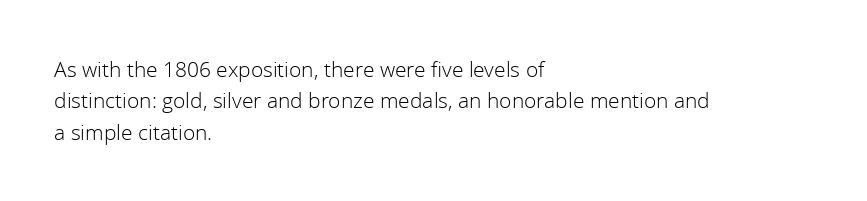
{"italic": "no", "bold": "no", "underline": "no", "align": "left", "line_spacing": "normal", "line_spacing_ratio": 1.49, "letter_spacing": "normal", "letter_spacing_em": 0.0, "glyph_px": 21}
